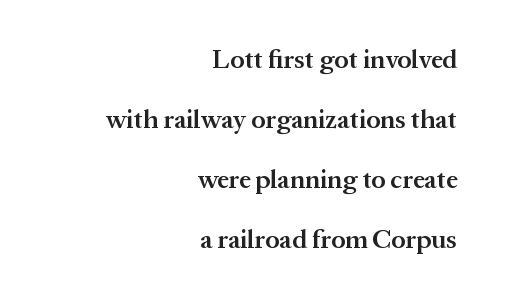
Q: Is the text bold? A: Semi-bold.
Q: Is the text italic (slanted)? A: No, it is upright.
Q: Is the text underlined? A: No.
Q: How is the paragraph aligned? A: Right-aligned.
Q: Is the spacing between letters normal or unusually wide? A: Normal.
Q: Is the spacing between lines tight, normal or loose? A: Loose.
